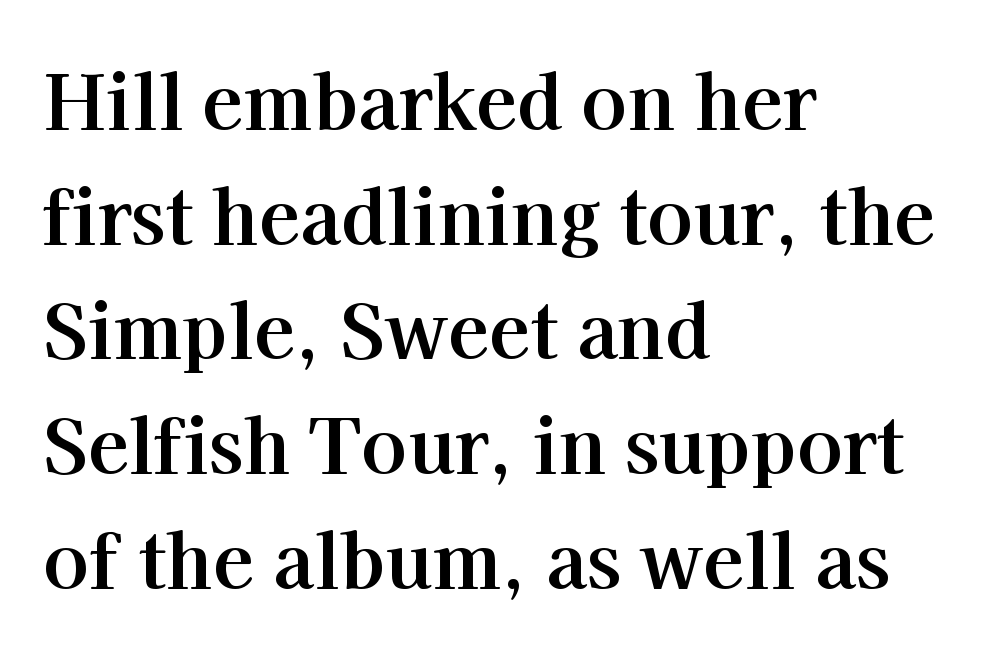
{"serif": "yes", "italic": "no", "bold": "yes", "weight": "bold", "width": "normal", "stroke_contrast": "high", "x_height": "medium", "monospaced": "no", "underline": "no", "align": "left", "line_spacing": "normal", "line_spacing_ratio": 1.53, "letter_spacing": "normal", "letter_spacing_em": 0.0, "glyph_px": 75}
